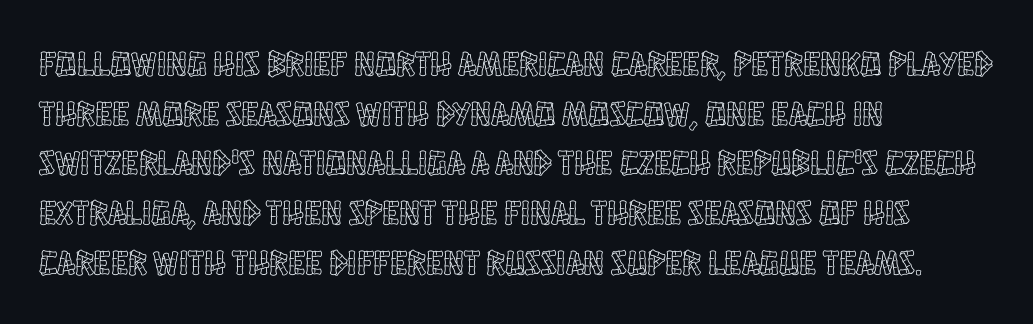
{"italic": "no", "width": "condensed", "x_height": "large", "monospaced": "no", "underline": "no", "align": "left", "line_spacing": "normal", "line_spacing_ratio": 1.42, "letter_spacing": "normal", "letter_spacing_em": 0.0, "glyph_px": 35}
